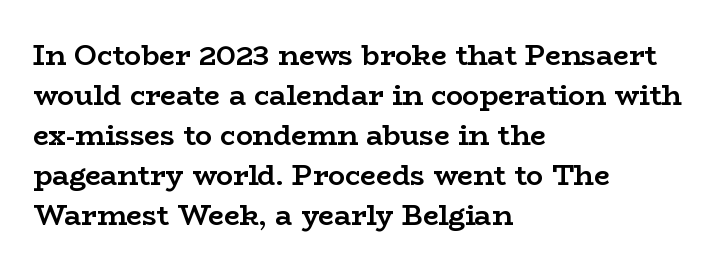
The letters stand straight up with perfectly vertical stems. Quick note: underline off. Nobody touched the tracking dial on this one. Leftover space on each line is placed entirely after the last word. This rendering employs a face with finishing strokes, i.e., a serif.
